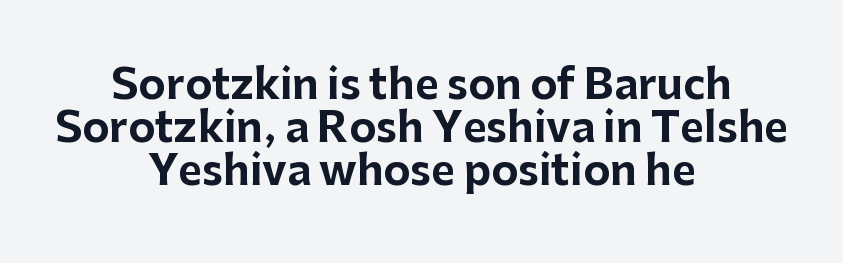
Lines of text with bare space underneath. Italic? Not at all — the glyphs are vertical. The characters look thick and weighty, a clear bold. Typographically, this falls in the sans-serif category. These lines keep a tight, regular rhythm from letter to letter.
